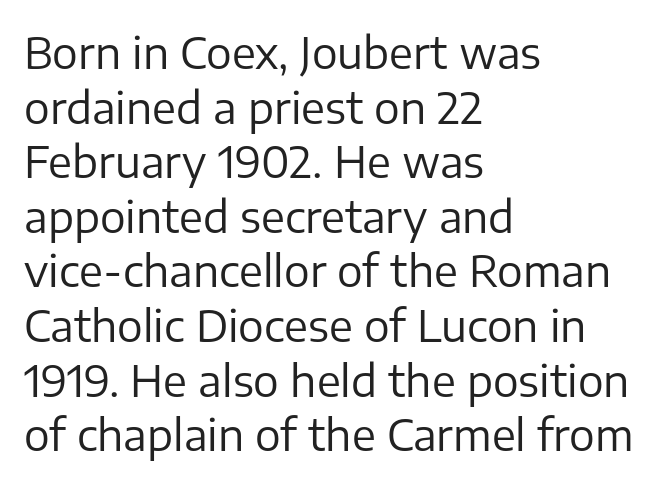
Default kerning and tracking; the words read as compact shapes. Reading down the column, the eye jumps a familiar distance to each next line. The passage shown is not underscored anywhere. Proportional: the letters do not fall into vertical columns. In CSS terms this would be text-align: left.
